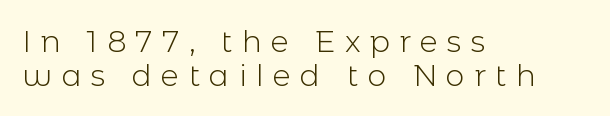
The image shows 30 px light sans-serif type, upright; set left-aligned, tight line spacing (1.12x), unusually wide letter spacing (+0.31 em), not underlined; a medium x-height.
